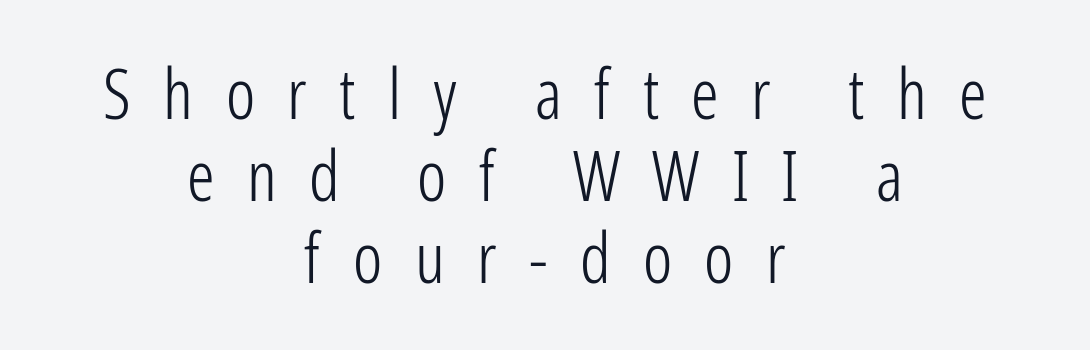
Q: Is the text bold? A: No.
Q: Is the text italic (slanted)? A: No, it is upright.
Q: Is the typeface a serif or a sans-serif typeface? A: Sans-serif.
Q: Is the text underlined? A: No.
Q: How is the paragraph aligned? A: Centered.
Q: Is the spacing between letters normal or unusually wide? A: Unusually wide.
Q: Width (condensed, normal, or wide)? A: Condensed.
Q: Stroke contrast? A: Low.
Q: x-height? A: Medium.
Q: Monospaced? A: No.
